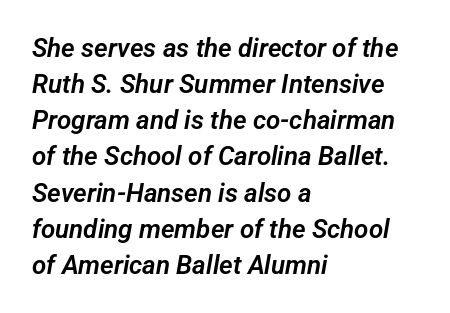
Visually the block forms a straight wall on the left and a jagged coastline on the right. These lines sit exactly where default settings would place them. This rendering leaves character spacing at its baseline value. Decoration check: the copy has no underline.
